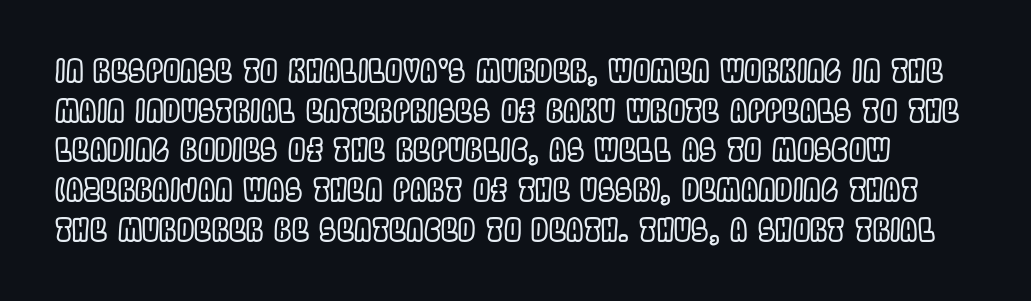
Q: Is the text italic (slanted)? A: No, it is upright.
Q: Is the text underlined? A: No.
Q: Is the spacing between letters normal or unusually wide? A: Normal.
Q: Is the spacing between lines tight, normal or loose? A: Normal.
Q: Width (condensed, normal, or wide)? A: Condensed.
Q: x-height? A: Large.
Q: Monospaced? A: No.
